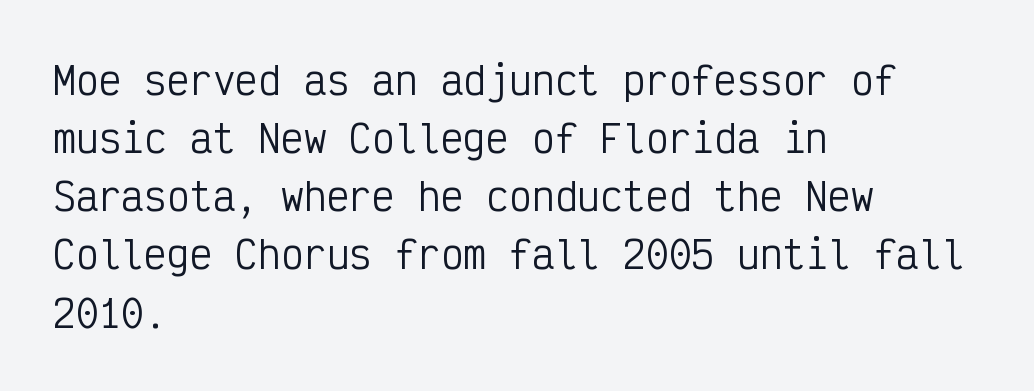
The weight would be labelled regular, book, light, or lighter still. A roman cut, with each character standing at attention. The typesetter chose a ragged-right arrangement here. This is sans-serif lettering, the kind often seen on screens and signage.
